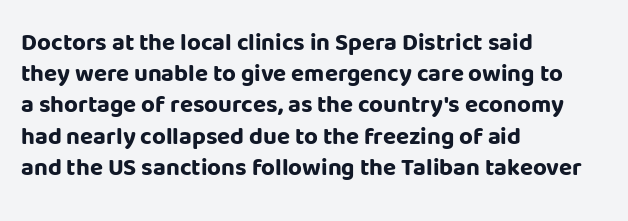
The image shows 24 px bold type, upright; set left-aligned, normal line spacing (1.3x), normal letter spacing, not underlined.
